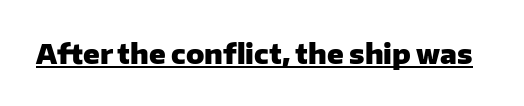
The letters stand straight up with perfectly vertical stems. Between one letter and the next there's only the usual sliver of space. Underlining? Definitely there. Strokes here are thick enough to call this a true bold.
